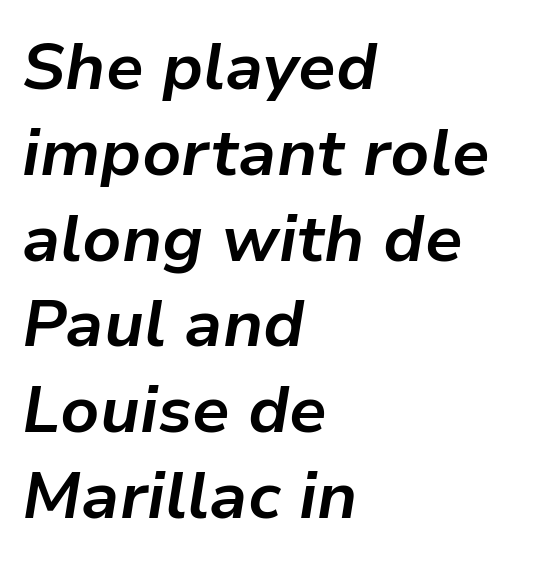
{"italic": "yes", "lean": "right", "slant_degrees": 9, "bold": "yes", "weight": "bold", "width": "normal", "stroke_contrast": "low", "x_height": "medium", "monospaced": "no", "underline": "no", "align": "left", "line_spacing": "normal", "line_spacing_ratio": 1.3, "letter_spacing": "normal", "letter_spacing_em": 0.0, "glyph_px": 66}
